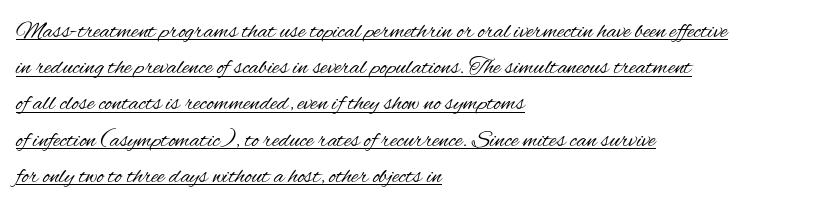
Q: Is the text bold? A: No.
Q: Is the text italic (slanted)? A: Yes.
Q: Is the text underlined? A: Yes.
Q: How is the paragraph aligned? A: Left-aligned.
Q: Is the spacing between letters normal or unusually wide? A: Normal.
Q: Is the spacing between lines tight, normal or loose? A: Normal.
